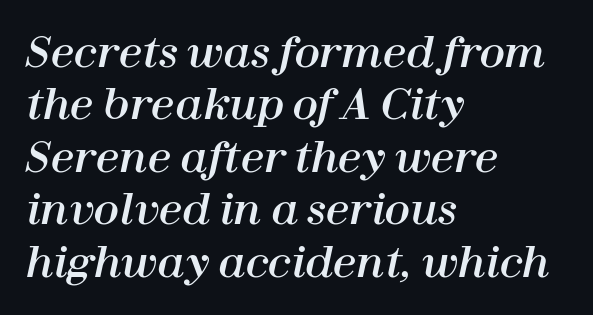
{"italic": "yes", "lean": "right", "slant_degrees": 12, "width": "normal", "stroke_contrast": "high", "x_height": "medium", "monospaced": "no", "underline": "no", "align": "left", "line_spacing": "normal", "line_spacing_ratio": 1.25, "letter_spacing": "normal", "letter_spacing_em": 0.0, "glyph_px": 42}
